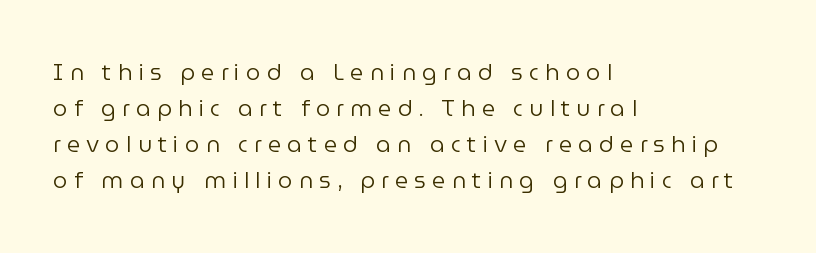
Q: Is the text bold? A: No.
Q: Is the text italic (slanted)? A: No, it is upright.
Q: Is the text underlined? A: No.
Q: How is the paragraph aligned? A: Left-aligned.
Q: Is the spacing between letters normal or unusually wide? A: Unusually wide.
Q: Is the spacing between lines tight, normal or loose? A: Normal.
